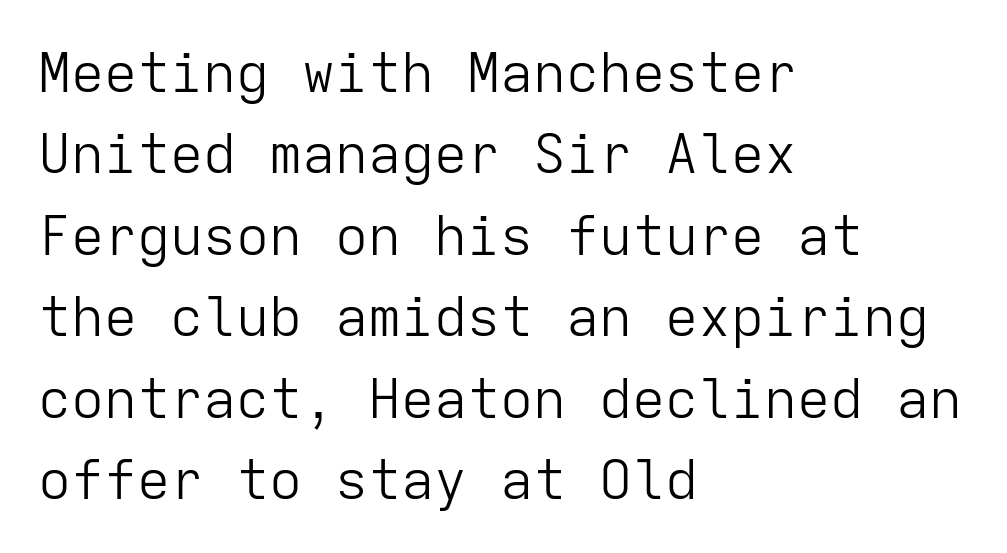
{"serif": "no", "italic": "no", "bold": "no", "weight": "light", "width": "normal", "stroke_contrast": "low", "x_height": "medium", "monospaced": "yes", "underline": "no", "align": "left", "line_spacing": "normal", "line_spacing_ratio": 1.48, "letter_spacing": "normal", "letter_spacing_em": 0.0, "glyph_px": 55}
